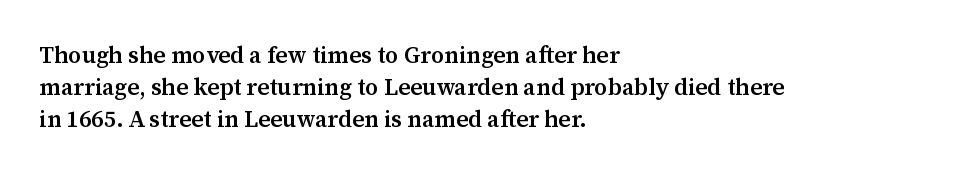
Q: Is the text bold? A: Semi-bold.
Q: Is the text italic (slanted)? A: No, it is upright.
Q: Is the text underlined? A: No.
Q: How is the paragraph aligned? A: Left-aligned.
Q: Is the spacing between letters normal or unusually wide? A: Normal.
Q: Is the spacing between lines tight, normal or loose? A: Normal.
